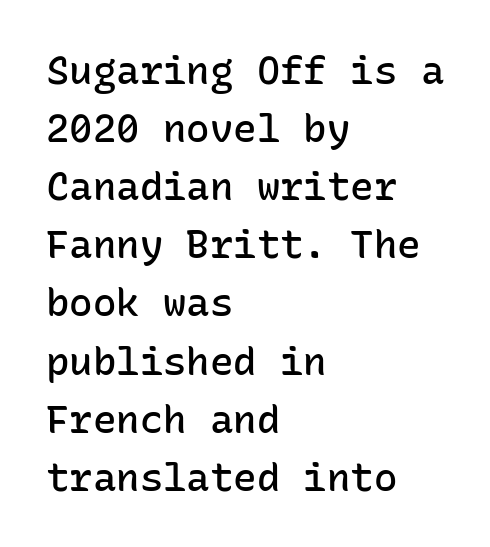
{"serif": "no", "italic": "no", "bold": "semi", "weight": "semibold", "width": "normal", "stroke_contrast": "low", "x_height": "medium", "monospaced": "yes", "underline": "no", "align": "left", "line_spacing": "normal", "line_spacing_ratio": 1.49, "letter_spacing": "normal", "letter_spacing_em": 0.0, "glyph_px": 39}
